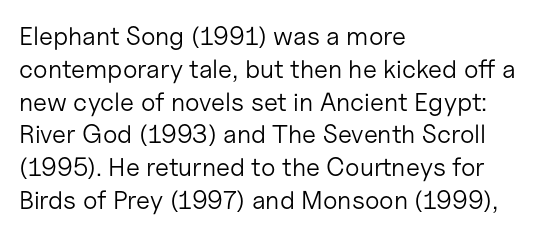
Q: Is the text bold? A: No.
Q: Is the text italic (slanted)? A: No, it is upright.
Q: Is the text underlined? A: No.
Q: How is the paragraph aligned? A: Left-aligned.
Q: Is the spacing between letters normal or unusually wide? A: Normal.
Q: Is the spacing between lines tight, normal or loose? A: Normal.
